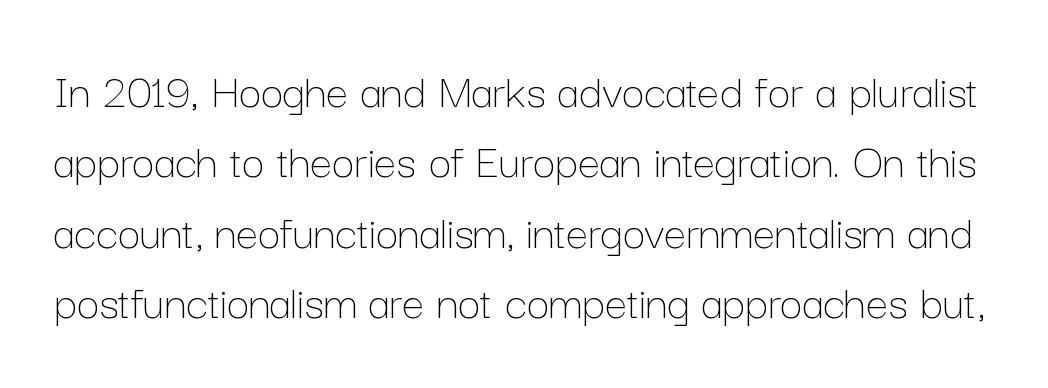
The letters stand upright; this is a roman face. A typesetter would call this leading conventional body-copy spacing. Here the glyphs are tracked normally, forming tight word shapes. Letters rest on an invisible, unmarked baseline. The rendering uses natural spacing where letterforms have individual widths. No letter is thick-stroked: the sample isn't bold.
